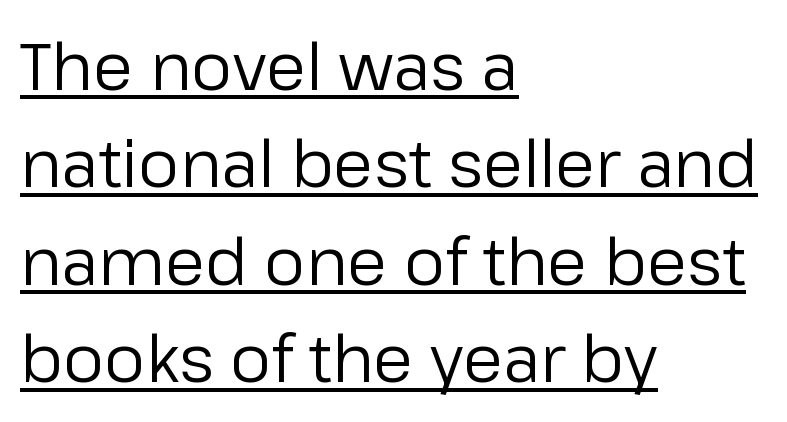
Q: Is the text bold? A: No.
Q: Is the text italic (slanted)? A: No, it is upright.
Q: Is the typeface a serif or a sans-serif typeface? A: Sans-serif.
Q: Is the text underlined? A: Yes.
Q: How is the paragraph aligned? A: Left-aligned.
Q: Is the spacing between letters normal or unusually wide? A: Normal.
Q: Is the spacing between lines tight, normal or loose? A: Normal.
Q: Width (condensed, normal, or wide)? A: Normal.
Q: Stroke contrast? A: Low.
Q: x-height? A: Medium.
Q: Monospaced? A: No.
